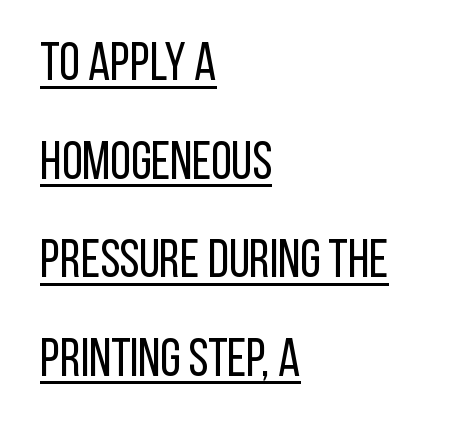
{"serif": "no", "italic": "no", "bold": "no", "weight": "regular", "width": "condensed", "stroke_contrast": "low", "x_height": "large", "monospaced": "no", "underline": "yes", "align": "left", "line_spacing_ratio": 1.86, "letter_spacing": "normal", "letter_spacing_em": 0.0, "glyph_px": 53}
